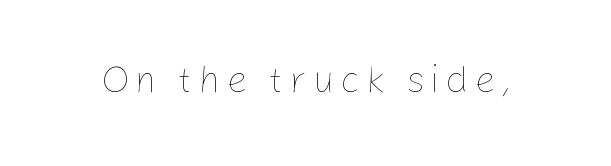
Q: Is the text bold? A: No.
Q: Is the text italic (slanted)? A: No, it is upright.
Q: Is the text underlined? A: No.
Q: Width (condensed, normal, or wide)? A: Normal.
Q: Stroke contrast? A: Low.
Q: x-height? A: Medium.
Q: Monospaced? A: No.
